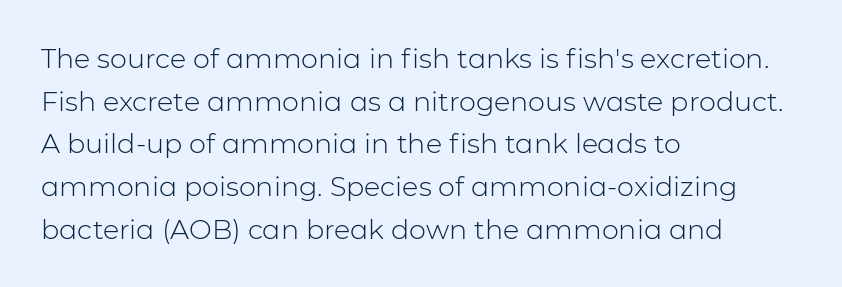
Q: Is the text bold? A: No.
Q: Is the text italic (slanted)? A: No, it is upright.
Q: Is the text underlined? A: No.
Q: How is the paragraph aligned? A: Left-aligned.
Q: Is the spacing between letters normal or unusually wide? A: Normal.
Q: Is the spacing between lines tight, normal or loose? A: Normal.
